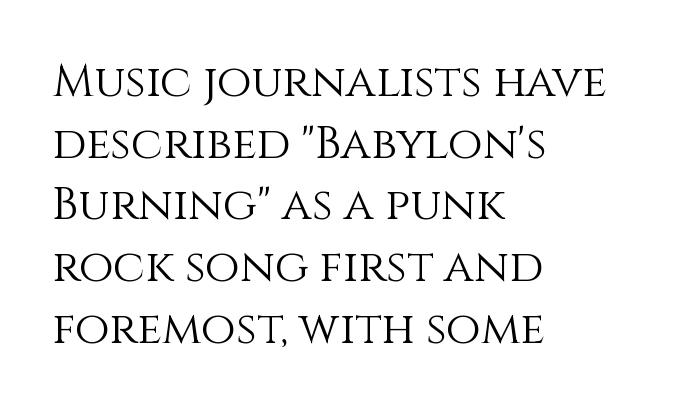
Varying glyph widths throughout — classic text-font behaviour. Spacing between characters is what you'd get straight out of the box. A light-to-regular cut is what we see here. Is the block centered? No — it sits flush against the left margin.
